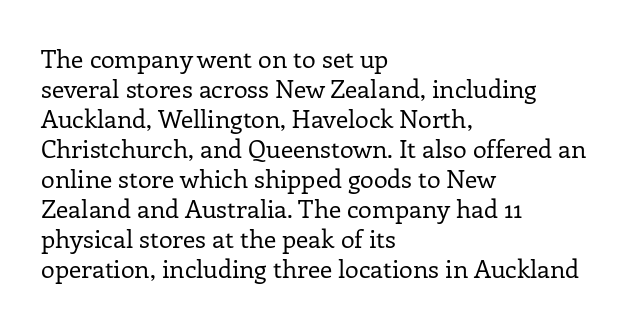
{"italic": "no", "bold": "no", "underline": "no", "align": "left", "line_spacing_ratio": 1.2, "letter_spacing": "normal", "letter_spacing_em": 0.0, "glyph_px": 25}
